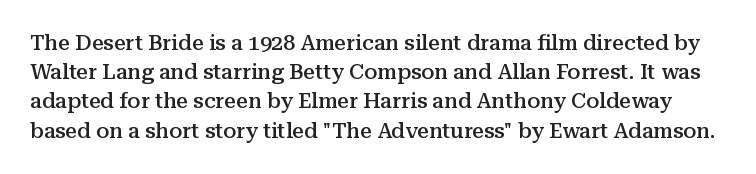
{"italic": "no", "bold": "semi", "underline": "no", "line_spacing": "normal", "line_spacing_ratio": 1.39, "letter_spacing": "normal", "letter_spacing_em": 0.0, "glyph_px": 21}
